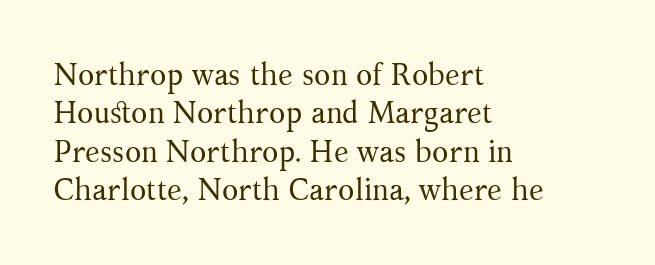
Q: Is the text bold? A: No.
Q: Is the text italic (slanted)? A: No, it is upright.
Q: Is the typeface a serif or a sans-serif typeface? A: Serif.
Q: Is the text underlined? A: No.
Q: How is the paragraph aligned? A: Left-aligned.
Q: Is the spacing between letters normal or unusually wide? A: Normal.
Q: Is the spacing between lines tight, normal or loose? A: Normal.
Q: Width (condensed, normal, or wide)? A: Normal.
Q: Stroke contrast? A: Medium.
Q: x-height? A: Medium.
Q: Monospaced? A: No.
